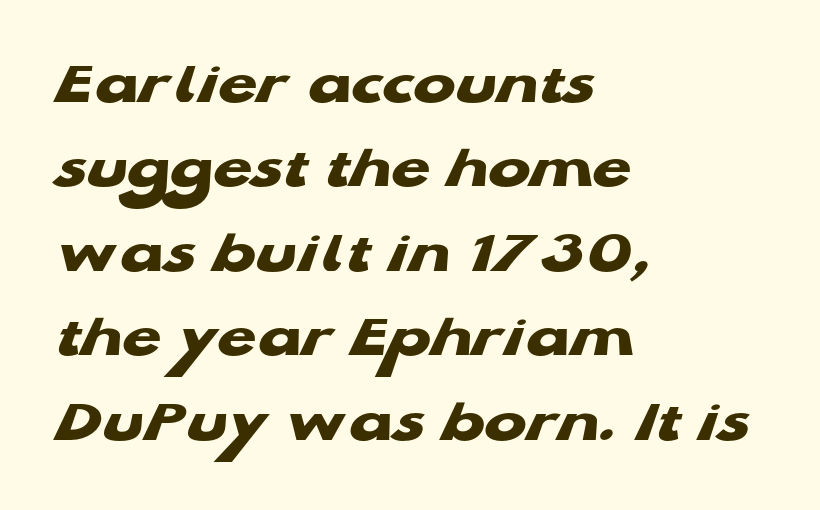
Q: Is the text bold? A: Yes.
Q: Is the typeface a serif or a sans-serif typeface? A: Sans-serif.
Q: Is the text underlined? A: No.
Q: How is the paragraph aligned? A: Left-aligned.
Q: Is the spacing between letters normal or unusually wide? A: Normal.
Q: Is the spacing between lines tight, normal or loose? A: Normal.
Q: Width (condensed, normal, or wide)? A: Wide.
Q: Stroke contrast? A: Low.
Q: x-height? A: Medium.
Q: Monospaced? A: No.
